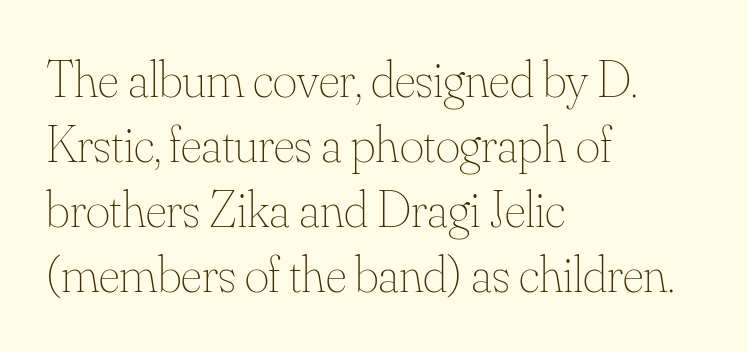
Q: Is the text bold? A: No.
Q: Is the text italic (slanted)? A: No, it is upright.
Q: Is the text underlined? A: No.
Q: How is the paragraph aligned? A: Left-aligned.
Q: Is the spacing between letters normal or unusually wide? A: Normal.
Q: Is the spacing between lines tight, normal or loose? A: Normal.
Q: Width (condensed, normal, or wide)? A: Normal.
Q: Stroke contrast? A: Medium.
Q: x-height? A: Small.
Q: Monospaced? A: No.
